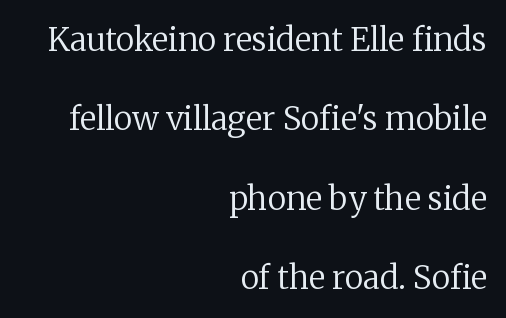
Q: Is the text bold? A: No.
Q: Is the text italic (slanted)? A: No, it is upright.
Q: Is the typeface a serif or a sans-serif typeface? A: Serif.
Q: Is the text underlined? A: No.
Q: How is the paragraph aligned? A: Right-aligned.
Q: Is the spacing between letters normal or unusually wide? A: Normal.
Q: Is the spacing between lines tight, normal or loose? A: Loose.
Q: Width (condensed, normal, or wide)? A: Normal.
Q: Stroke contrast? A: Low.
Q: x-height? A: Medium.
Q: Monospaced? A: No.
